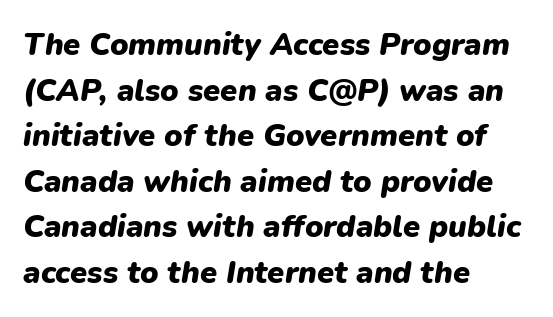
All the whitespace from short lines collects on the right. Words float on clear page, feet unadorned. The axis of the letterforms is tilted away from vertical. A dark, heavy texture on the line: the type is bold. Looks like regular typesetting: each glyph gets only the width it needs.
